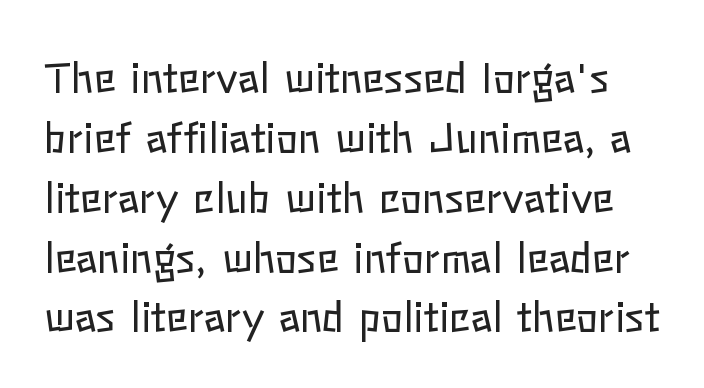
The image shows 41 px regular-weight type, upright; set normal line spacing (1.46x), normal letter spacing, not underlined; low stroke contrast and a medium x-height.
